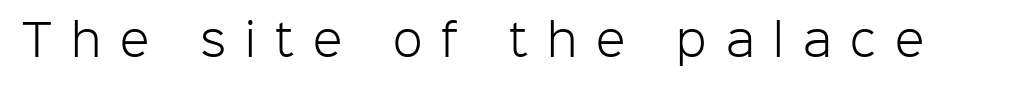
{"serif": "no", "italic": "no", "bold": "no", "weight": "light", "width": "normal", "stroke_contrast": "low", "x_height": "medium", "monospaced": "no", "underline": "no", "letter_spacing": "wide", "letter_spacing_em": 0.44, "glyph_px": 43}
